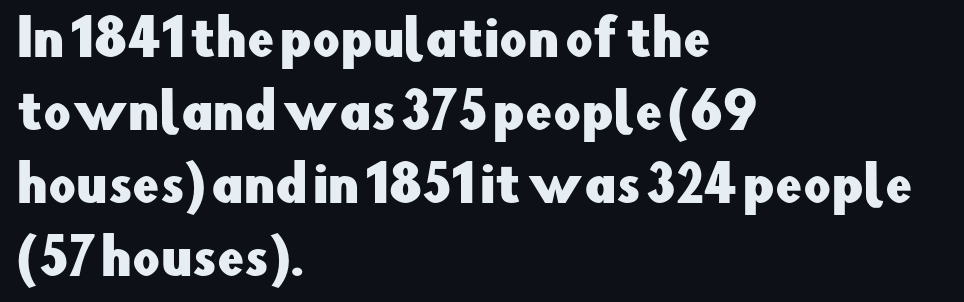
{"serif": "no", "italic": "no", "width": "normal", "stroke_contrast": "low", "x_height": "small", "monospaced": "no", "underline": "no", "align": "left", "line_spacing": "normal", "line_spacing_ratio": 1.52, "letter_spacing": "normal", "letter_spacing_em": 0.0, "glyph_px": 48}
